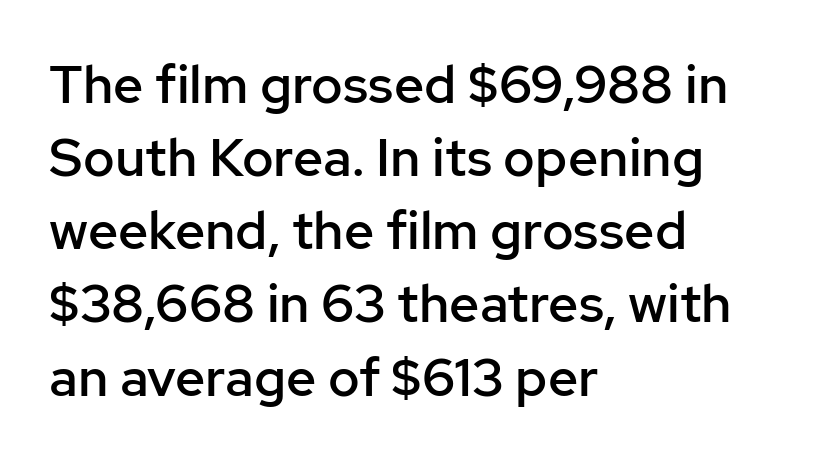
Q: Is the text bold? A: Semi-bold.
Q: Is the text italic (slanted)? A: No, it is upright.
Q: Is the typeface a serif or a sans-serif typeface? A: Sans-serif.
Q: Is the text underlined? A: No.
Q: How is the paragraph aligned? A: Left-aligned.
Q: Is the spacing between letters normal or unusually wide? A: Normal.
Q: Is the spacing between lines tight, normal or loose? A: Normal.
Q: Width (condensed, normal, or wide)? A: Normal.
Q: Stroke contrast? A: Low.
Q: x-height? A: Medium.
Q: Monospaced? A: No.
